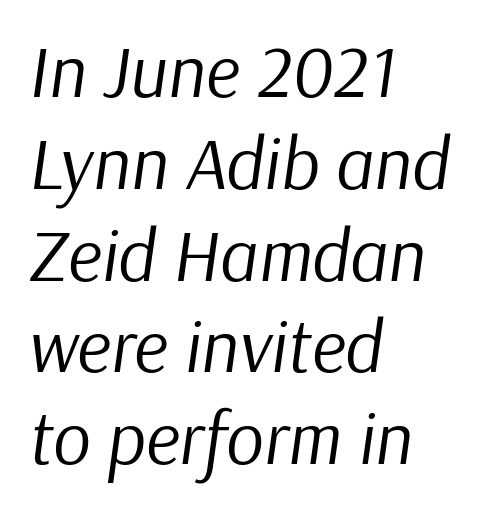
The image shows 74 px regular-weight type, italic (leaning right); set left-aligned, line spacing 1.24x, normal letter spacing, not underlined; low stroke contrast and a medium x-height.
